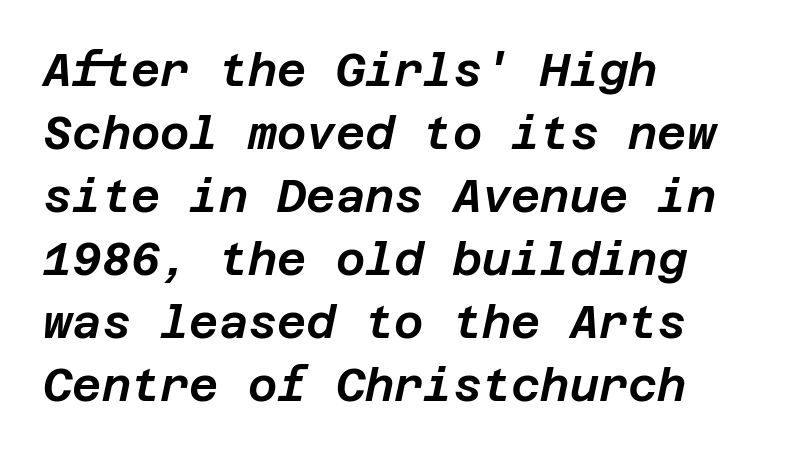
The area under the type is left untouched. Horizontal bands of white between lines are of average thickness. Italic: yes, the glyphs are oblique. The passage is arranged the way most books set body copy — flush left. These lines keep a tight, regular rhythm from letter to letter.
